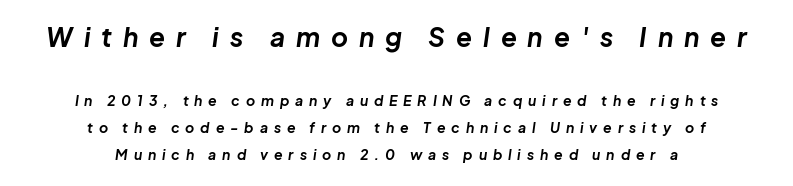
{"italic": "yes", "lean": "right", "slant_degrees": 8, "bold": "yes", "underline": "no", "align": "center", "line_spacing": "loose", "line_spacing_ratio": 1.93, "letter_spacing": "wide", "letter_spacing_em": 0.42, "larger_block": "first", "size_ratio": 1.86, "glyph_px": 26}
